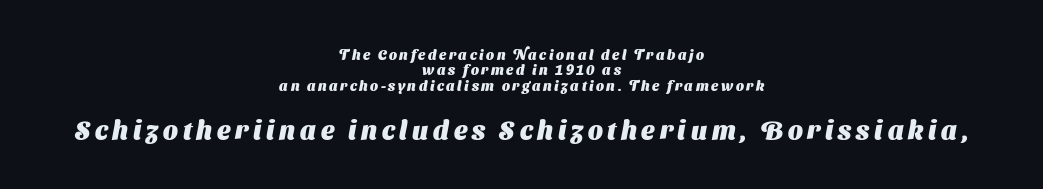
The image shows 26 px bold type; set centered, tight line spacing (1.09x), not underlined; the second (bottom) block is 1.86x larger.
